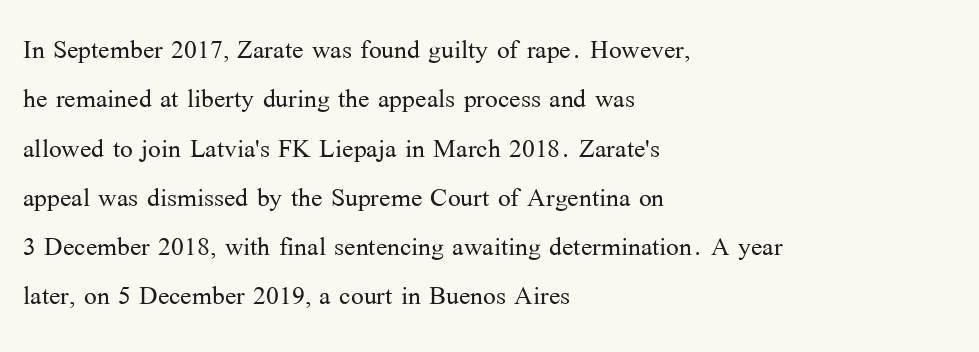
The image shows 34 px light serif type, upright; set left-aligned, normal line spacing (1.45x), normal letter spacing, not underlined; medium stroke contrast and a medium x-height.
